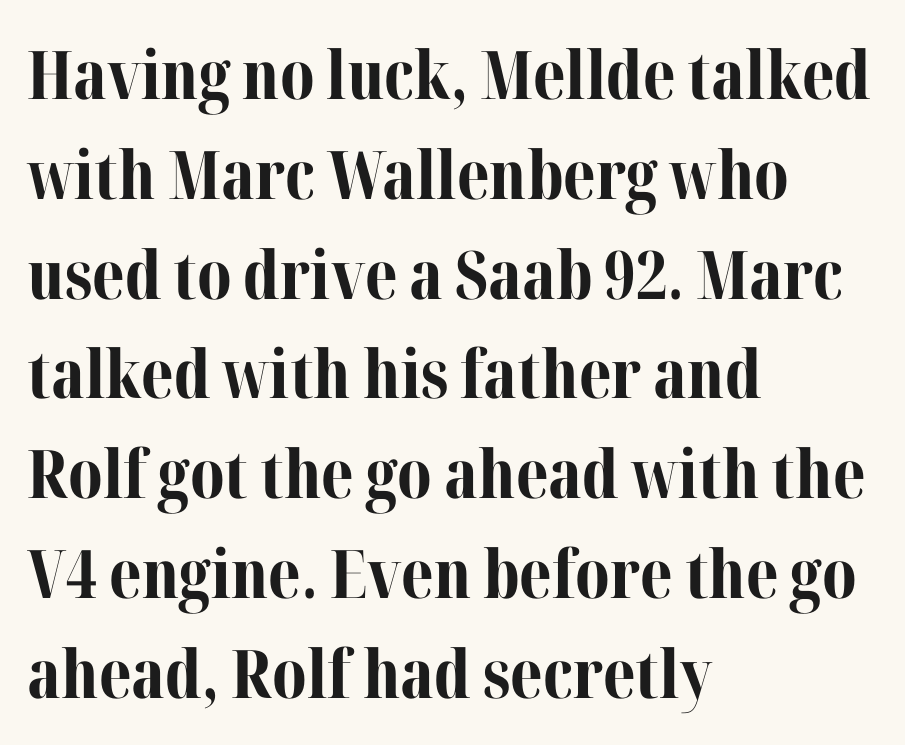
{"serif": "yes", "italic": "no", "bold": "yes", "weight": "bold", "width": "normal", "stroke_contrast": "medium", "x_height": "medium", "monospaced": "no", "underline": "no", "align": "left", "line_spacing": "normal", "line_spacing_ratio": 1.49, "letter_spacing": "normal", "letter_spacing_em": 0.0, "glyph_px": 67}
